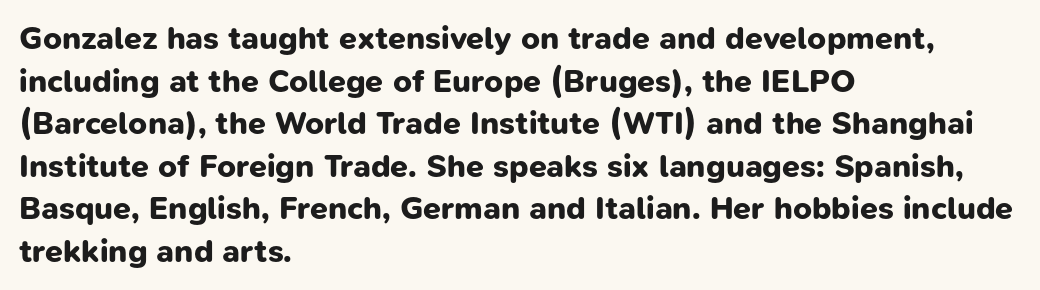
The image shows 32 px bold sans-serif type; set left-aligned, normal line spacing (1.33x), normal letter spacing, not underlined; low stroke contrast and a medium x-height.
